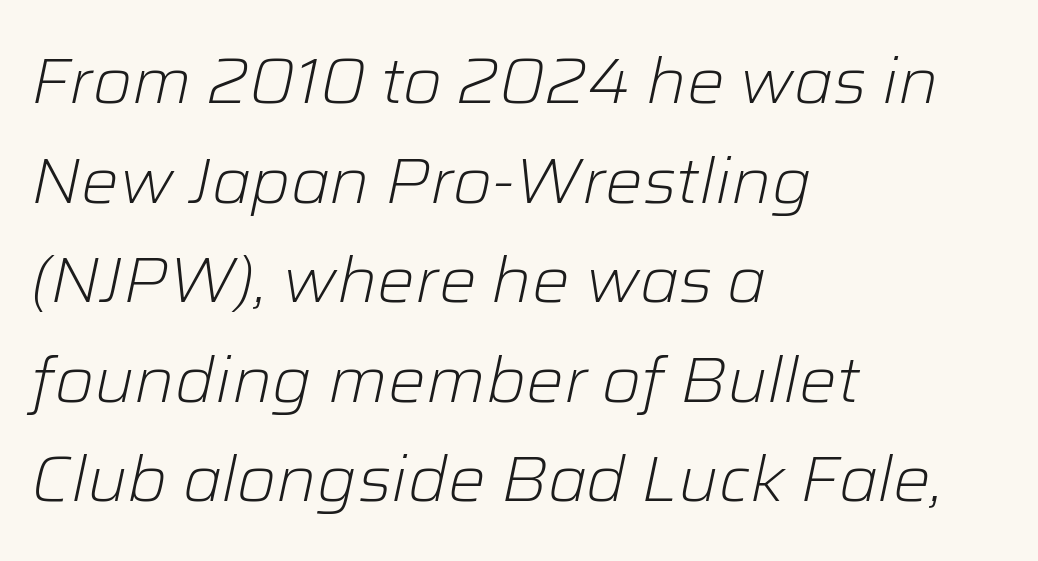
The image shows 63 px light type, italic (leaning right); set left-aligned, normal line spacing (1.58x), normal letter spacing, not underlined; low stroke contrast and a medium x-height.
